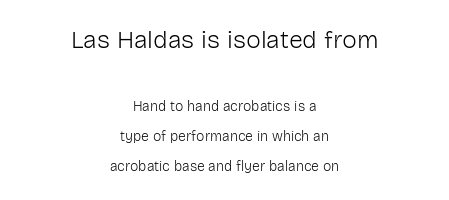
{"italic": "no", "bold": "no", "underline": "no", "align": "center", "line_spacing": "loose", "line_spacing_ratio": 2.14, "letter_spacing": "normal", "letter_spacing_em": 0.0, "larger_block": "first", "size_ratio": 1.79, "glyph_px": 25}
